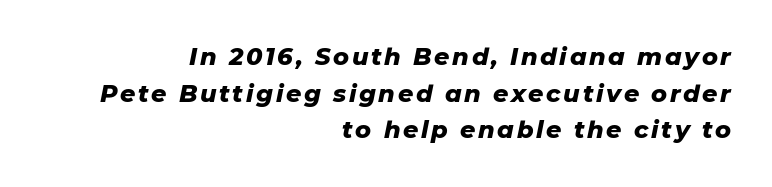
The image shows 24 px bold type, italic (leaning right); set right-aligned, normal line spacing (1.53x), not underlined.
